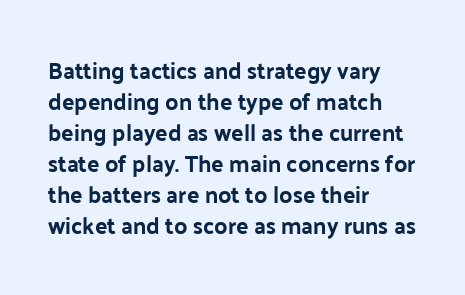
The image shows 23 px bold type, upright; set left-aligned, normal line spacing (1.35x), normal letter spacing, not underlined.
